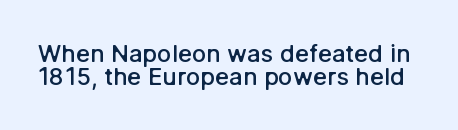
Vertically, the passage feels compressed, each row crowding the next. Posture: upright roman. Look at the stroke-to-counter ratio: somewhat heavy, a semibold. The face used here is rendered with its standard letterfit. Has an underline been added? It has not.
